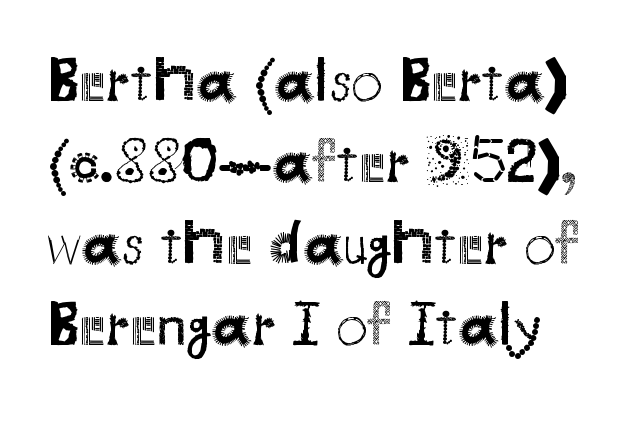
The image shows 63 px regular-weight sans-serif type, upright; set normal line spacing (1.29x), normal letter spacing, not underlined; medium stroke contrast and a small x-height.
